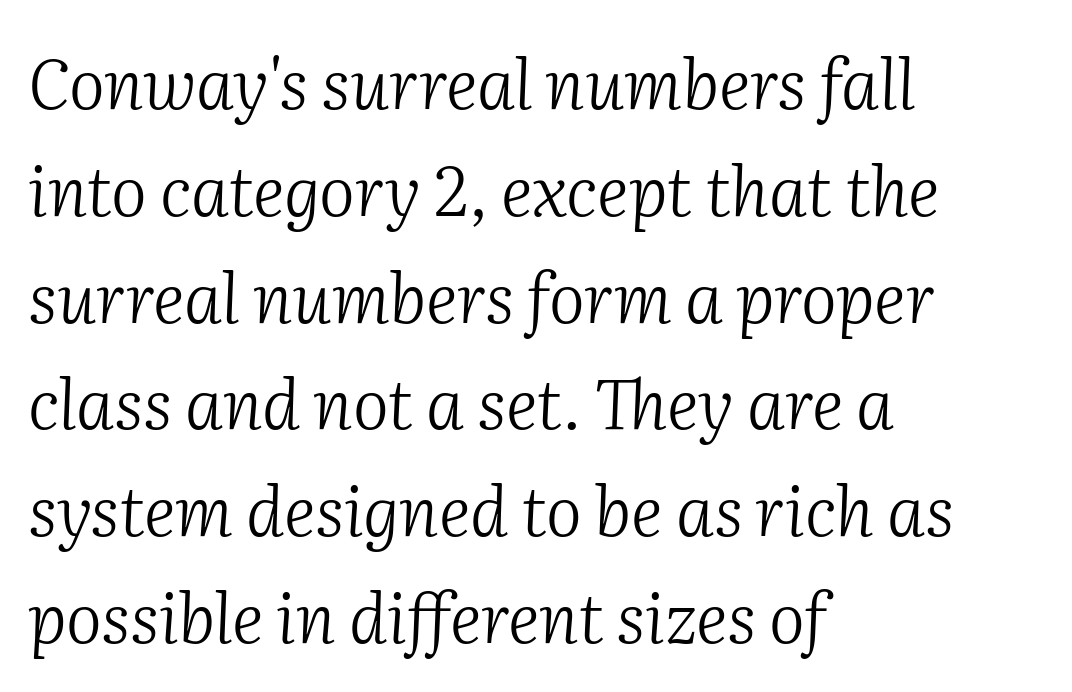
{"serif": "yes", "italic": "yes", "lean": "right", "slant_degrees": 2, "bold": "no", "weight": "light", "width": "normal", "stroke_contrast": "medium", "x_height": "medium", "monospaced": "no", "underline": "no", "align": "left", "line_spacing": "normal", "line_spacing_ratio": 1.57, "letter_spacing": "normal", "letter_spacing_em": 0.0, "glyph_px": 68}
